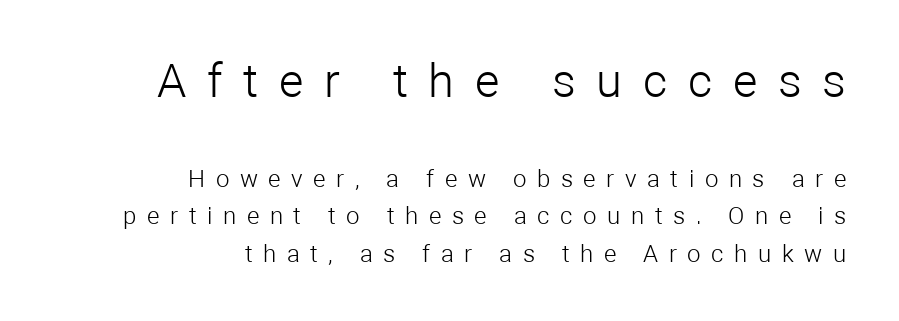
Each line ends at the same right margin while the left side varies. The face used here is rendered with a markedly widened letterfit. Descender tails drop into unmarked territory. The upper block of text is set noticeably larger than the block beneath it.
